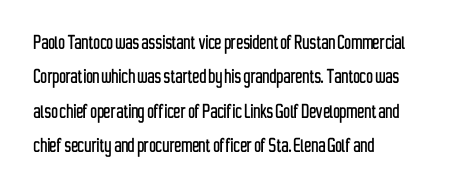
{"italic": "no", "underline": "no", "align": "left", "line_spacing": "normal", "line_spacing_ratio": 1.49, "letter_spacing": "normal", "letter_spacing_em": 0.0, "glyph_px": 23}
